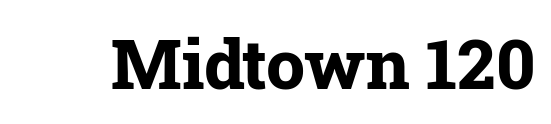
Q: Is the text bold? A: Yes.
Q: Is the text italic (slanted)? A: No, it is upright.
Q: Is the typeface a serif or a sans-serif typeface? A: Serif.
Q: Is the text underlined? A: No.
Q: Is the spacing between letters normal or unusually wide? A: Normal.
Q: Width (condensed, normal, or wide)? A: Normal.
Q: Stroke contrast? A: Low.
Q: x-height? A: Medium.
Q: Monospaced? A: No.
